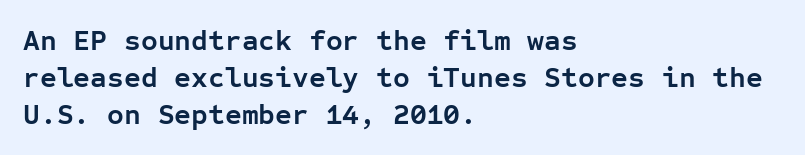
Q: Is the text bold? A: Yes.
Q: Is the text italic (slanted)? A: No, it is upright.
Q: Is the typeface a serif or a sans-serif typeface? A: Sans-serif.
Q: Is the text underlined? A: No.
Q: How is the paragraph aligned? A: Left-aligned.
Q: Is the spacing between letters normal or unusually wide? A: Normal.
Q: Is the spacing between lines tight, normal or loose? A: Normal.
Q: Width (condensed, normal, or wide)? A: Normal.
Q: Stroke contrast? A: Low.
Q: x-height? A: Medium.
Q: Monospaced? A: Yes.
